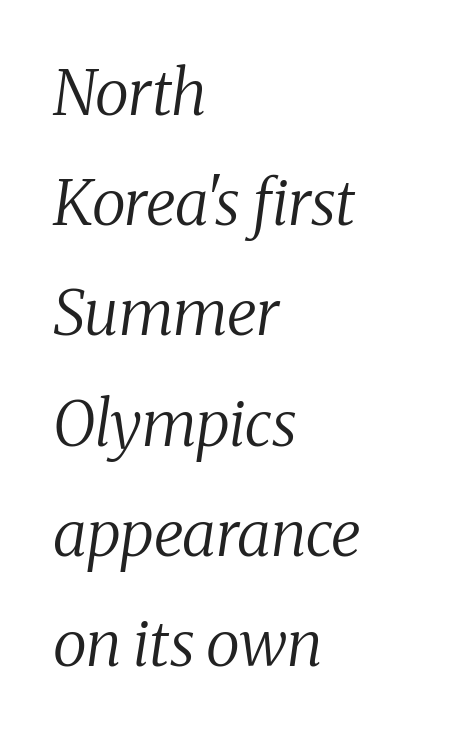
{"serif": "yes", "italic": "yes", "lean": "right", "slant_degrees": 8, "bold": "no", "weight": "regular", "width": "normal", "stroke_contrast": "medium", "x_height": "medium", "monospaced": "no", "underline": "no", "align": "left", "line_spacing_ratio": 1.75, "letter_spacing": "normal", "letter_spacing_em": 0.0, "glyph_px": 63}
